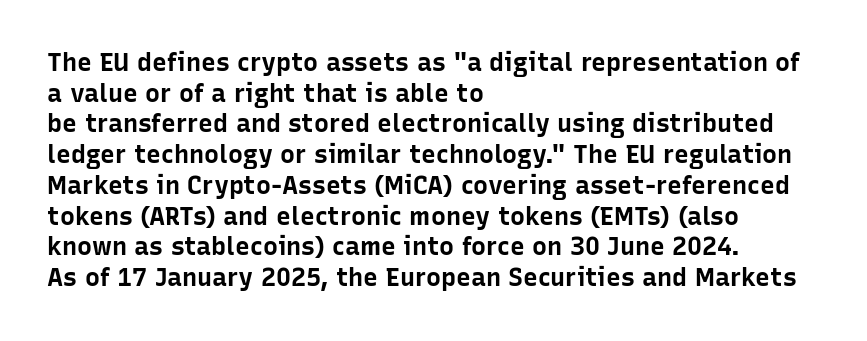
The image shows 25 px bold type, upright; set left-aligned, line spacing 1.23x, normal letter spacing, not underlined.
